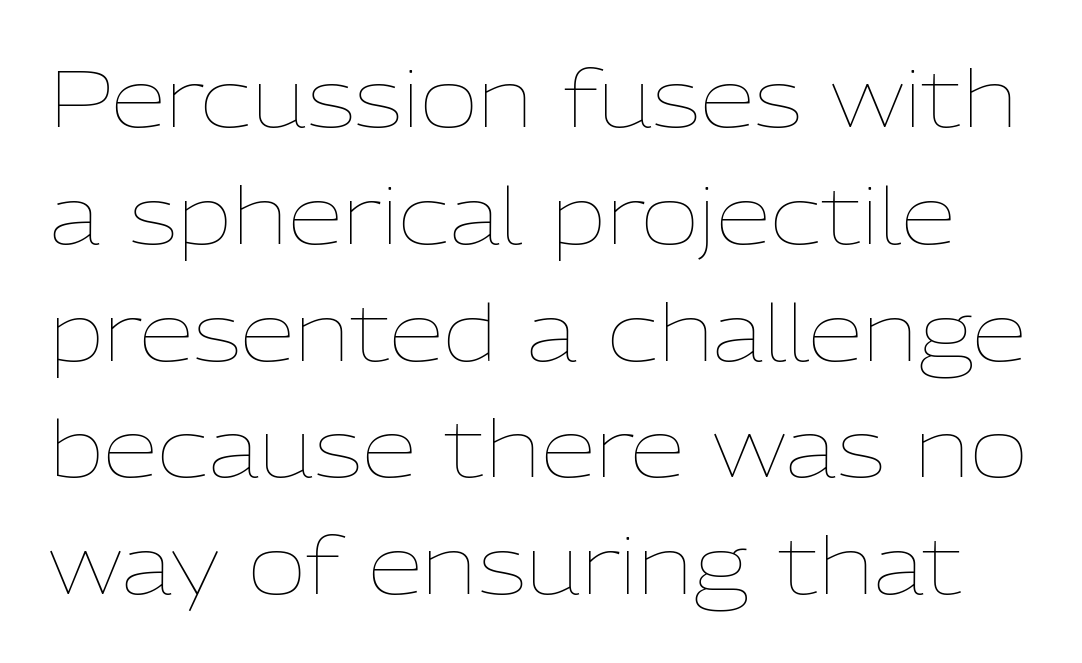
Q: Is the text bold? A: No.
Q: Is the text italic (slanted)? A: No, it is upright.
Q: Is the text underlined? A: No.
Q: Is the spacing between letters normal or unusually wide? A: Normal.
Q: Is the spacing between lines tight, normal or loose? A: Normal.
Q: Width (condensed, normal, or wide)? A: Normal.
Q: Stroke contrast? A: Low.
Q: x-height? A: Medium.
Q: Monospaced? A: No.
